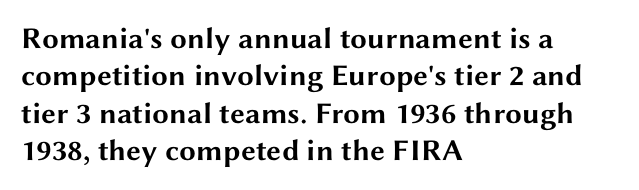
Is this a sans? Yes — the strokes have no serifs. Lines of text with bare space underneath. Whoever set this chose a conventional vertical rhythm. Line beginnings align vertically; line endings do not. Every stem runs plumb, perpendicular to the baseline.
